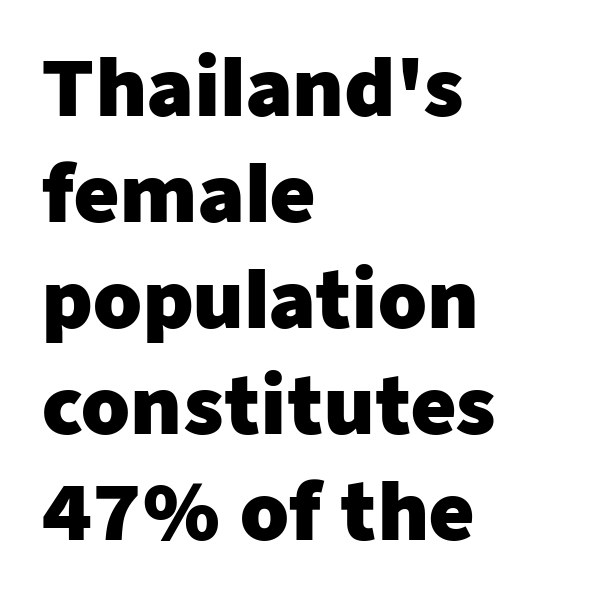
The image shows 78 px heavy sans-serif type, upright; set left-aligned, normal line spacing (1.36x), normal letter spacing, not underlined; low stroke contrast and a medium x-height.
